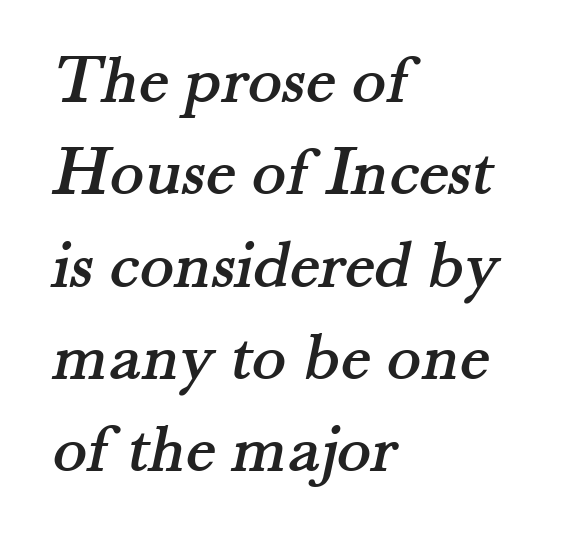
Q: Is the typeface a serif or a sans-serif typeface? A: Serif.
Q: Is the text underlined? A: No.
Q: How is the paragraph aligned? A: Left-aligned.
Q: Is the spacing between letters normal or unusually wide? A: Normal.
Q: Is the spacing between lines tight, normal or loose? A: Normal.
Q: Width (condensed, normal, or wide)? A: Normal.
Q: Stroke contrast? A: Medium.
Q: x-height? A: Small.
Q: Monospaced? A: No.
